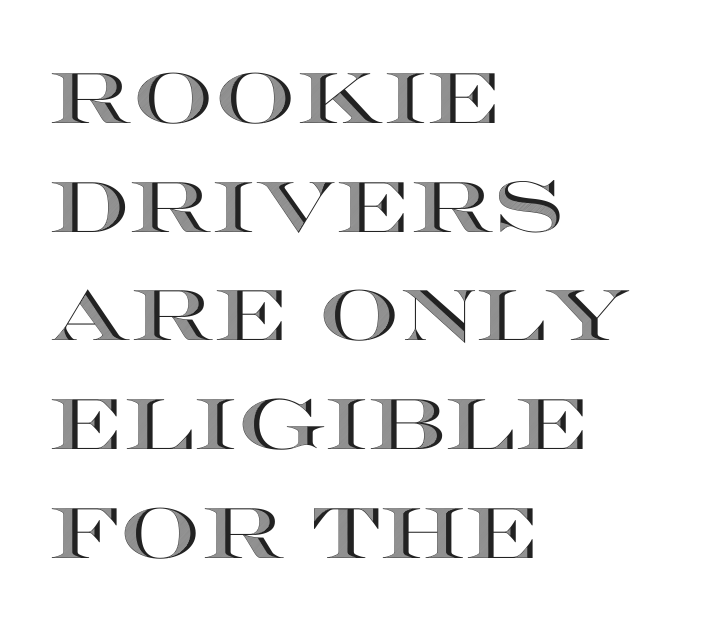
Each word holds together tightly as a unit, with standard inter-letter gaps. Style check: upright. Spacing verdict: proportional, widths tailored to each character. Casual observation: everything's shoved over to the left.
